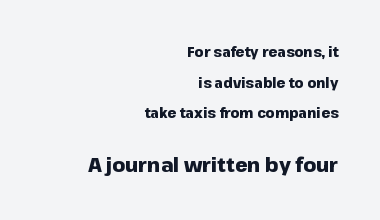
Default kerning and tracking; the words read as compact shapes. Scale increases going downward across the two blocks. Successive baselines arrive slowly, with a big drop between each. Ascenders rise straight up at ninety degrees.
